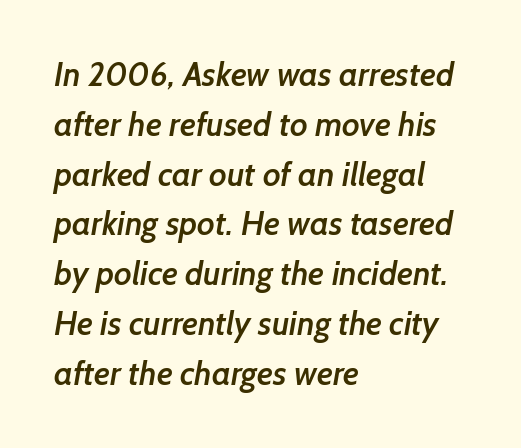
Q: Is the text bold? A: Semi-bold.
Q: Is the typeface a serif or a sans-serif typeface? A: Sans-serif.
Q: Is the text underlined? A: No.
Q: How is the paragraph aligned? A: Left-aligned.
Q: Is the spacing between letters normal or unusually wide? A: Normal.
Q: Is the spacing between lines tight, normal or loose? A: Normal.
Q: Width (condensed, normal, or wide)? A: Normal.
Q: Stroke contrast? A: Low.
Q: x-height? A: Medium.
Q: Monospaced? A: No.
